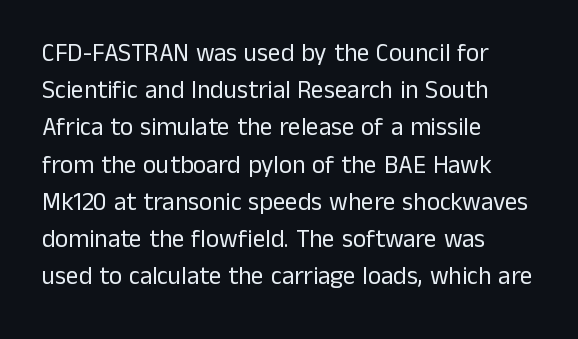
Q: Is the text bold? A: No.
Q: Is the text italic (slanted)? A: No, it is upright.
Q: Is the text underlined? A: No.
Q: How is the paragraph aligned? A: Left-aligned.
Q: Is the spacing between letters normal or unusually wide? A: Normal.
Q: Is the spacing between lines tight, normal or loose? A: Normal.
